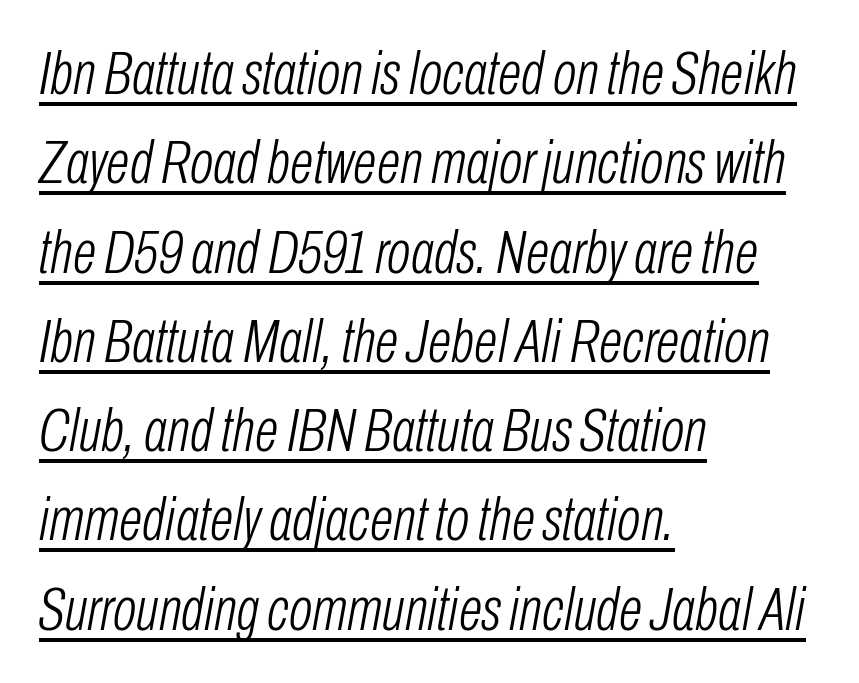
The image shows 62 px light, condensed type, italic (leaning right); set left-aligned, normal line spacing (1.44x), normal letter spacing, underlined; low stroke contrast and a medium x-height.
